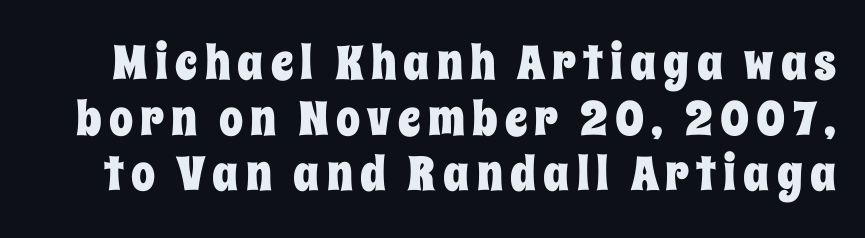
{"italic": "no", "width": "condensed", "stroke_contrast": "low", "x_height": "large", "monospaced": "no", "underline": "no", "line_spacing_ratio": 1.16, "glyph_px": 48}
